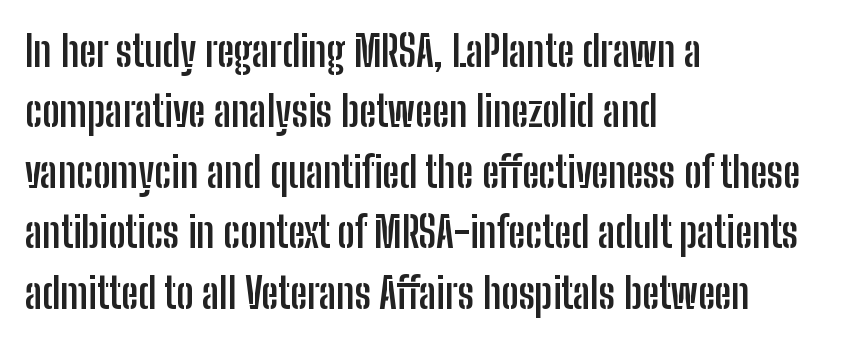
Q: Is the text bold? A: Yes.
Q: Is the text italic (slanted)? A: No, it is upright.
Q: Is the typeface a serif or a sans-serif typeface? A: Sans-serif.
Q: Is the text underlined? A: No.
Q: How is the paragraph aligned? A: Left-aligned.
Q: Is the spacing between letters normal or unusually wide? A: Normal.
Q: Is the spacing between lines tight, normal or loose? A: Normal.
Q: Width (condensed, normal, or wide)? A: Condensed.
Q: Stroke contrast? A: Low.
Q: x-height? A: Medium.
Q: Monospaced? A: No.
